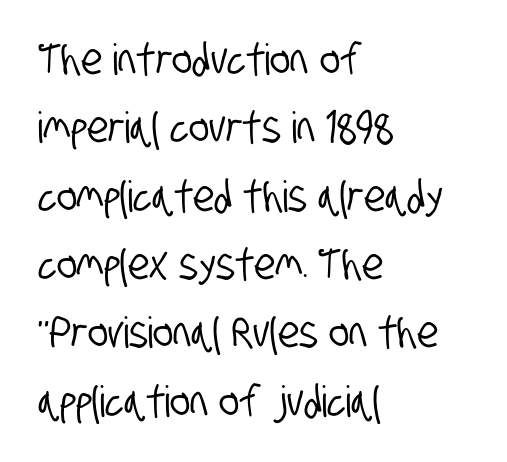
{"serif": "no", "width": "condensed", "stroke_contrast": "low", "x_height": "large", "monospaced": "no", "underline": "no", "align": "left", "line_spacing": "normal", "line_spacing_ratio": 1.59, "letter_spacing": "normal", "letter_spacing_em": 0.0, "glyph_px": 43}
